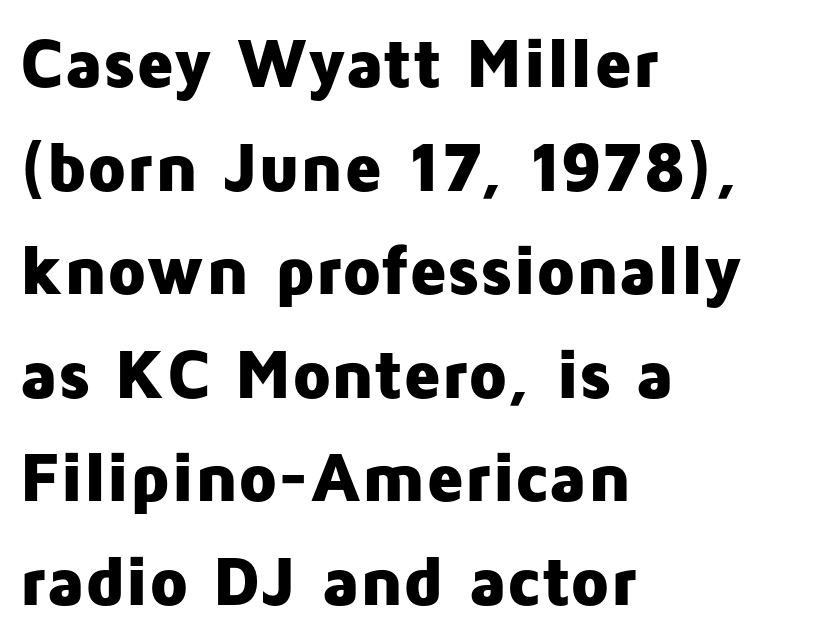
{"serif": "no", "italic": "no", "bold": "yes", "weight": "heavy", "width": "normal", "stroke_contrast": "low", "x_height": "medium", "monospaced": "no", "underline": "no", "align": "left", "line_spacing": "normal", "line_spacing_ratio": 1.48, "letter_spacing": "normal", "letter_spacing_em": 0.0, "glyph_px": 70}
